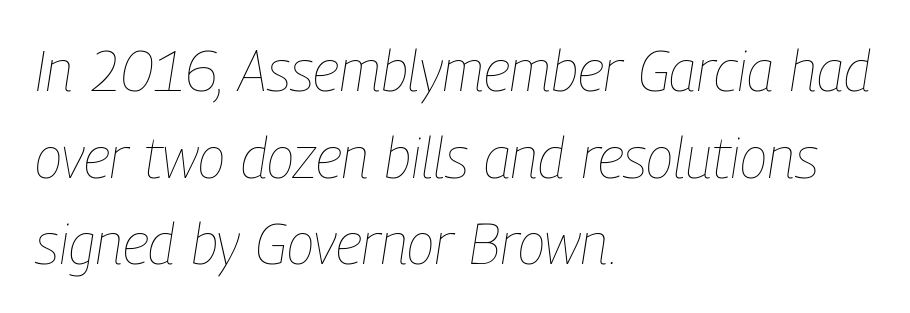
The image shows 57 px thin, condensed type, italic (leaning right); set left-aligned, normal line spacing (1.52x), normal letter spacing, not underlined; low stroke contrast and a medium x-height.
